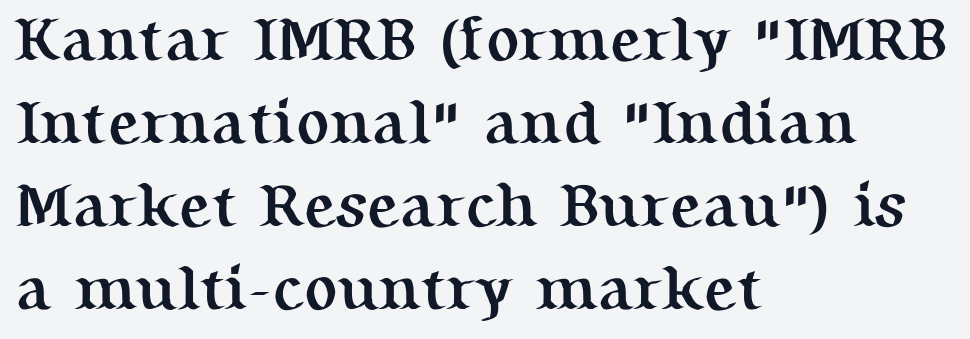
Q: Is the text bold? A: Yes.
Q: Is the text italic (slanted)? A: No, it is upright.
Q: Is the typeface a serif or a sans-serif typeface? A: Serif.
Q: Is the text underlined? A: No.
Q: How is the paragraph aligned? A: Left-aligned.
Q: Is the spacing between letters normal or unusually wide? A: Normal.
Q: Is the spacing between lines tight, normal or loose? A: Normal.
Q: Width (condensed, normal, or wide)? A: Normal.
Q: Stroke contrast? A: Medium.
Q: x-height? A: Medium.
Q: Monospaced? A: No.
